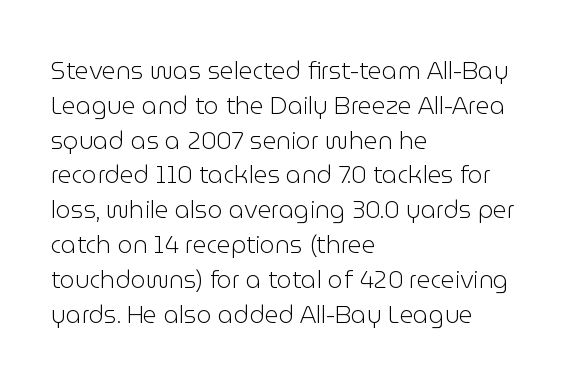
Summary of weight: not heavy and not bold. The passage shown stacks its lines at a standard gap. Upright lettering throughout. Tracking value appears to be zero — textbook default spacing.
